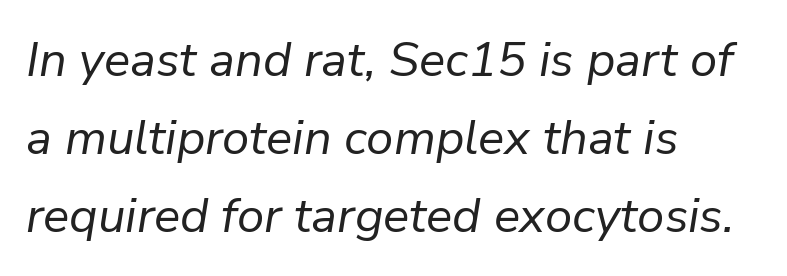
Q: Is the text bold? A: No.
Q: Is the text italic (slanted)? A: Yes, it leans right by about 9 degrees.
Q: Is the text underlined? A: No.
Q: How is the paragraph aligned? A: Left-aligned.
Q: Is the spacing between letters normal or unusually wide? A: Normal.
Q: Is the spacing between lines tight, normal or loose? A: Normal.
Q: Width (condensed, normal, or wide)? A: Normal.
Q: Stroke contrast? A: Low.
Q: x-height? A: Medium.
Q: Monospaced? A: No.
